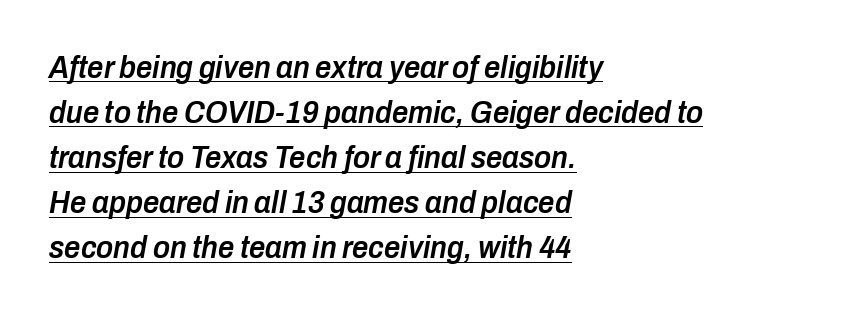
Q: Is the text bold? A: Semi-bold.
Q: Is the text italic (slanted)? A: Yes, it leans right by about 10 degrees.
Q: Is the text underlined? A: Yes.
Q: How is the paragraph aligned? A: Left-aligned.
Q: Is the spacing between letters normal or unusually wide? A: Normal.
Q: Is the spacing between lines tight, normal or loose? A: Normal.
Q: Width (condensed, normal, or wide)? A: Condensed.
Q: Stroke contrast? A: Low.
Q: x-height? A: Medium.
Q: Monospaced? A: No.
